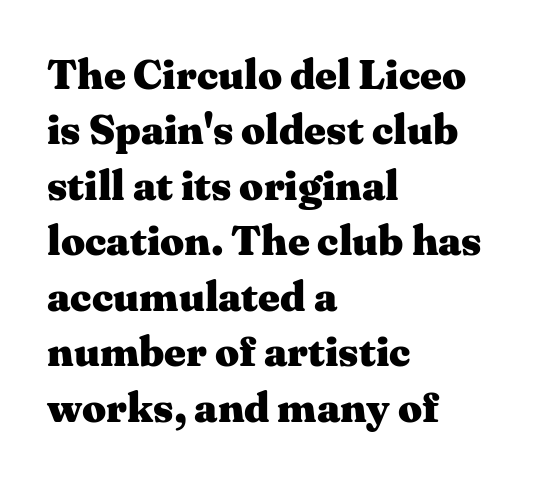
{"serif": "yes", "italic": "no", "bold": "yes", "weight": "heavy", "width": "wide", "stroke_contrast": "medium", "x_height": "medium", "monospaced": "no", "underline": "no", "align": "left", "line_spacing": "normal", "line_spacing_ratio": 1.32, "letter_spacing": "normal", "letter_spacing_em": 0.0, "glyph_px": 42}
